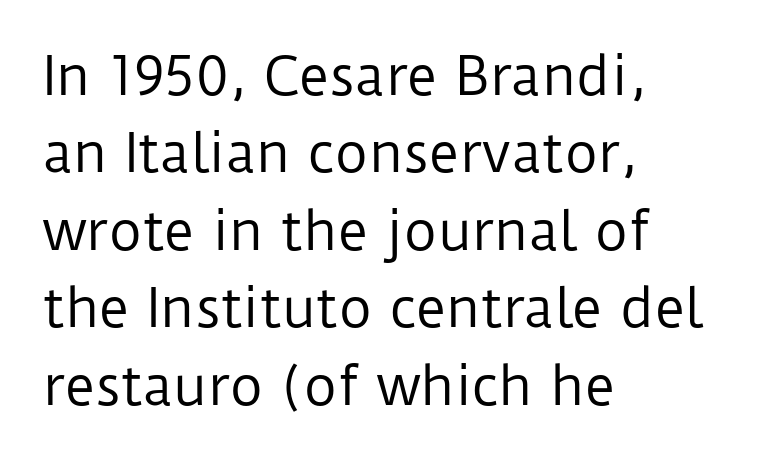
The words here are not underlined. The rag falls on the right side of this text block. Does the leading feel generous? No, just average. The passage shown is typed in a proportional face where columns would drift. The letters stand upright; this is a roman face. Weight: in the light-to-regular range.
